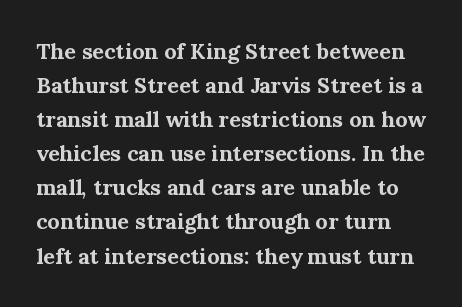
The image shows 22 px bold type, upright; set normal line spacing (1.55x), normal letter spacing, not underlined.
